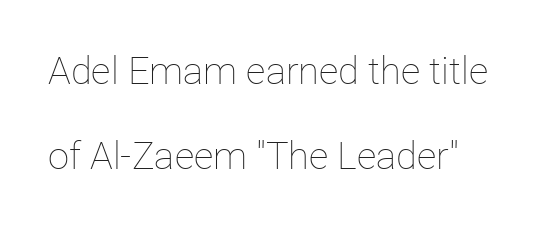
Q: Is the text bold? A: No.
Q: Is the text italic (slanted)? A: No, it is upright.
Q: Is the text underlined? A: No.
Q: How is the paragraph aligned? A: Left-aligned.
Q: Is the spacing between letters normal or unusually wide? A: Normal.
Q: Is the spacing between lines tight, normal or loose? A: Loose.
Q: Width (condensed, normal, or wide)? A: Normal.
Q: Stroke contrast? A: Low.
Q: x-height? A: Medium.
Q: Monospaced? A: No.
